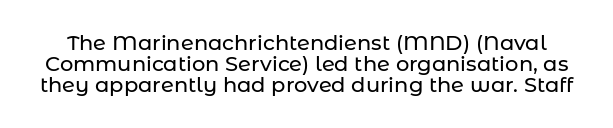
{"italic": "no", "underline": "no", "line_spacing": "tight", "line_spacing_ratio": 1.01, "letter_spacing": "normal", "letter_spacing_em": 0.0, "glyph_px": 21}
